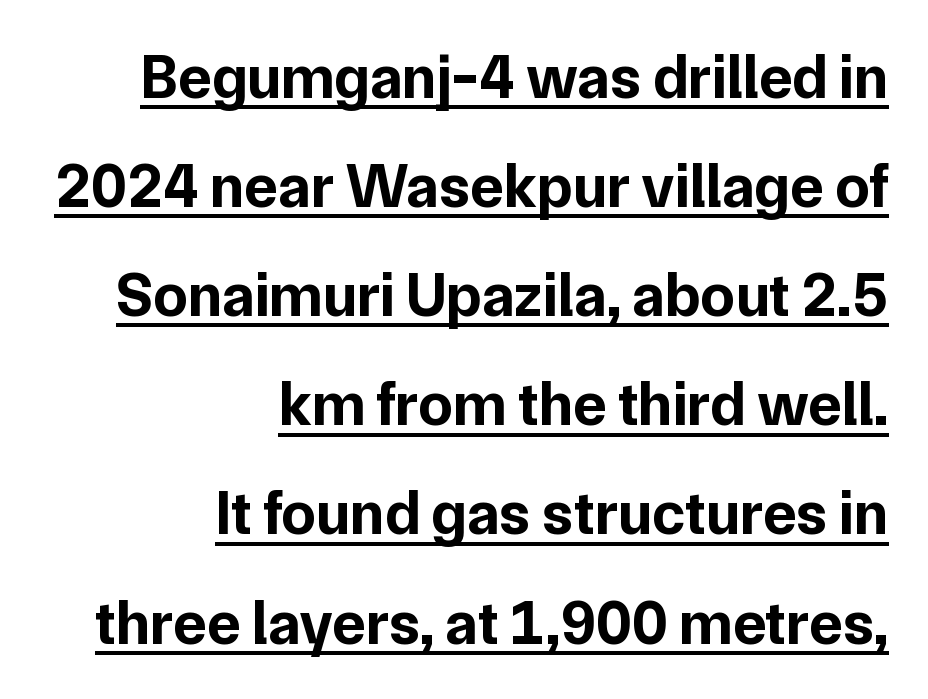
Q: Is the text bold? A: Yes.
Q: Is the text italic (slanted)? A: No, it is upright.
Q: Is the typeface a serif or a sans-serif typeface? A: Sans-serif.
Q: Is the text underlined? A: Yes.
Q: How is the paragraph aligned? A: Right-aligned.
Q: Is the spacing between letters normal or unusually wide? A: Normal.
Q: Width (condensed, normal, or wide)? A: Normal.
Q: Stroke contrast? A: Low.
Q: x-height? A: Medium.
Q: Monospaced? A: No.
